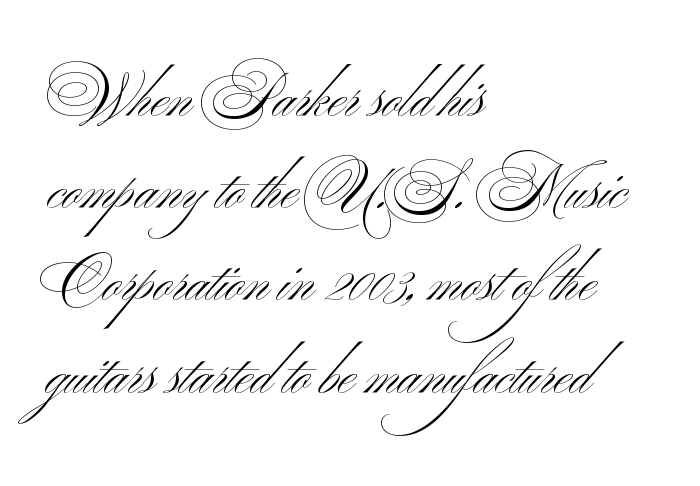
{"serif": "no", "bold": "no", "weight": "light", "width": "wide", "stroke_contrast": "medium", "x_height": "small", "monospaced": "no", "underline": "no", "align": "left", "line_spacing": "normal", "line_spacing_ratio": 1.59, "letter_spacing": "normal", "letter_spacing_em": 0.0, "glyph_px": 58}
